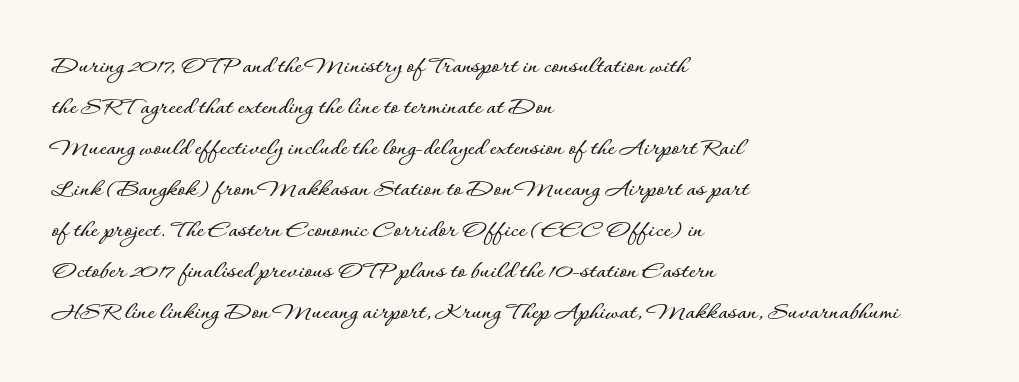
The image shows 27 px text type; set left-aligned, normal line spacing (1.52x), normal letter spacing, not underlined.
